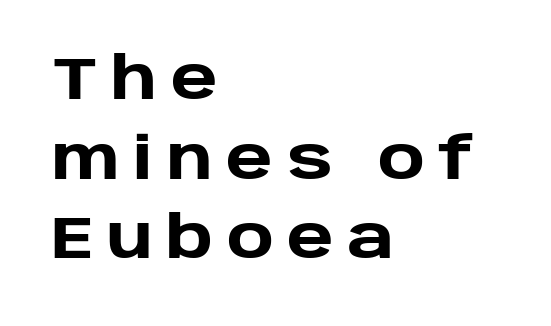
Bare-footed words on every line. Display-style spreading of the glyphs; the letterfit is very open. This is roman type, the default non-slanted kind. Check where the strokes stop: nothing finishes them off — pure sans. Varying glyph widths throughout — classic text-font behaviour.
